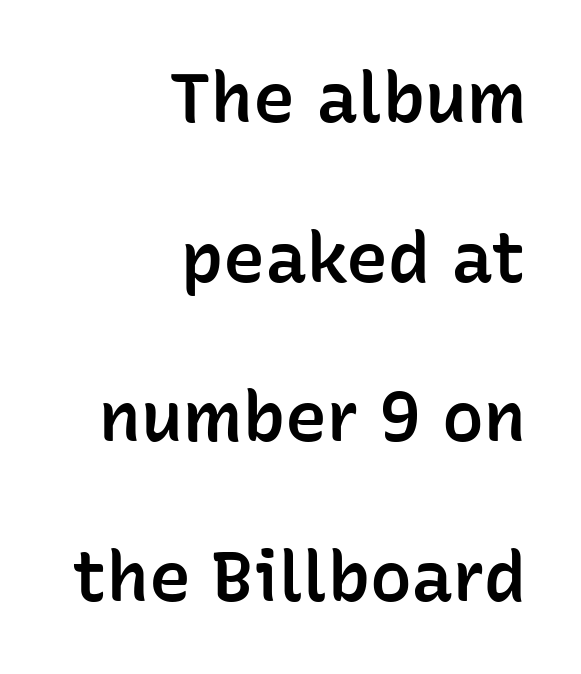
Do the characters align in a grid? No, the font is proportional. Horizontally, the lines are justified to the trailing edge only. Firm but not heavy-handed strokes: this text is semibold. You could call the tracking neutral — neither tight nor loose. Upright lettering throughout. Line spacing here is loose.
